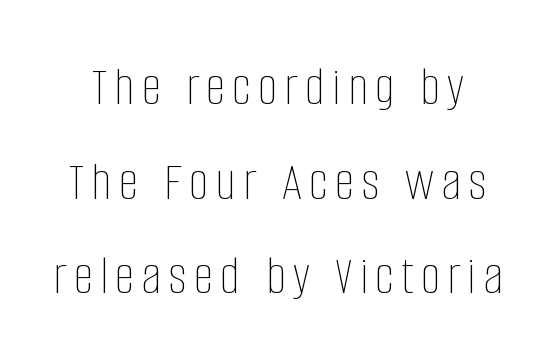
{"italic": "no", "bold": "no", "weight": "thin", "width": "condensed", "stroke_contrast": "low", "x_height": "large", "monospaced": "no", "underline": "no", "line_spacing": "normal", "line_spacing_ratio": 1.69, "glyph_px": 56}
